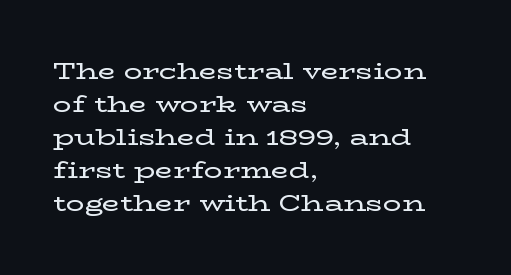
The block of text has a typical density, with ordinary space between rows. Tracking here is standard; glyphs follow each other at the usual distance. The strip under each line holds only bare page. The lettering holds an erect, upright posture throughout. Teacher's note: observe the even left margin — that is flush-left alignment.
